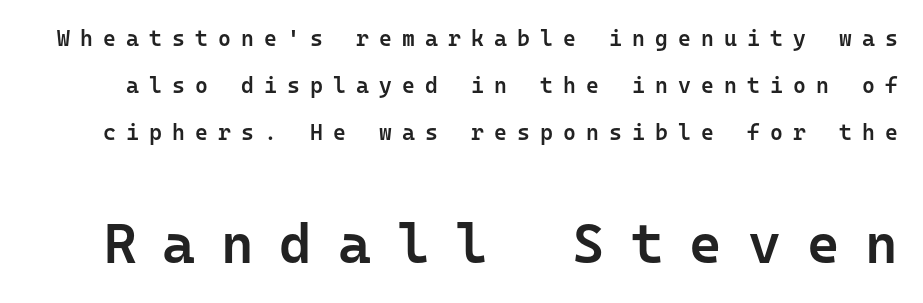
Q: Is the text bold? A: Semi-bold.
Q: Is the text italic (slanted)? A: No, it is upright.
Q: Is the typeface a serif or a sans-serif typeface? A: Sans-serif.
Q: Is the text underlined? A: No.
Q: Is the spacing between letters normal or unusually wide? A: Unusually wide.
Q: Is the spacing between lines tight, normal or loose? A: Loose.
Q: Which block of text is set in a larger size, the first (top) or the second (bottom)? A: The second (bottom) one.
Q: Width (condensed, normal, or wide)? A: Normal.
Q: Stroke contrast? A: Low.
Q: x-height? A: Medium.
Q: Monospaced? A: Yes.
